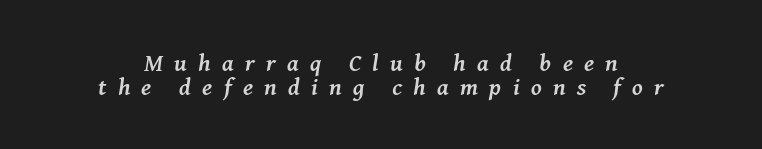
The image shows 24 px bold type, italic (leaning right); set centered, tight line spacing (1.01x), unusually wide letter spacing (+0.47 em), not underlined.
